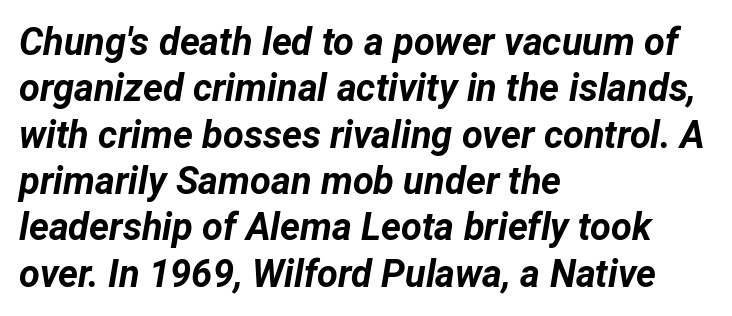
The image shows 38 px bold type, italic (leaning right); set left-aligned, line spacing 1.22x, normal letter spacing, not underlined; low stroke contrast and a medium x-height.
